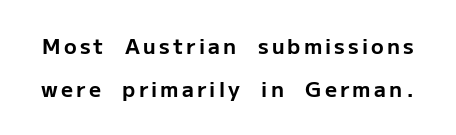
The image shows 21 px bold type, upright; set loose line spacing (2.03x), not underlined.
